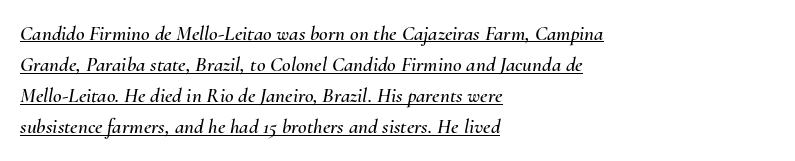
Q: Is the text italic (slanted)? A: Yes, it leans right by about 10 degrees.
Q: Is the text underlined? A: Yes.
Q: How is the paragraph aligned? A: Left-aligned.
Q: Is the spacing between letters normal or unusually wide? A: Normal.
Q: Is the spacing between lines tight, normal or loose? A: Normal.
